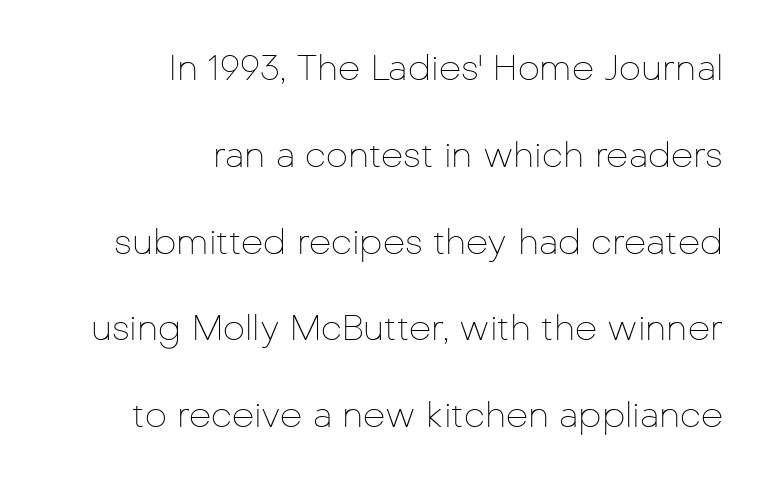
Q: Is the text bold? A: No.
Q: Is the text italic (slanted)? A: No, it is upright.
Q: Is the typeface a serif or a sans-serif typeface? A: Sans-serif.
Q: Is the text underlined? A: No.
Q: How is the paragraph aligned? A: Right-aligned.
Q: Is the spacing between letters normal or unusually wide? A: Normal.
Q: Is the spacing between lines tight, normal or loose? A: Loose.
Q: Width (condensed, normal, or wide)? A: Normal.
Q: Stroke contrast? A: Low.
Q: x-height? A: Medium.
Q: Monospaced? A: No.
